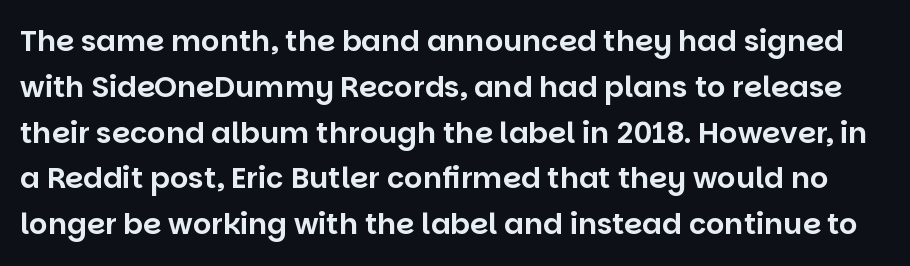
Q: Is the text italic (slanted)? A: No, it is upright.
Q: Is the typeface a serif or a sans-serif typeface? A: Sans-serif.
Q: Is the text underlined? A: No.
Q: Is the spacing between letters normal or unusually wide? A: Normal.
Q: Is the spacing between lines tight, normal or loose? A: Normal.
Q: Width (condensed, normal, or wide)? A: Normal.
Q: Stroke contrast? A: Low.
Q: x-height? A: Large.
Q: Monospaced? A: No.
